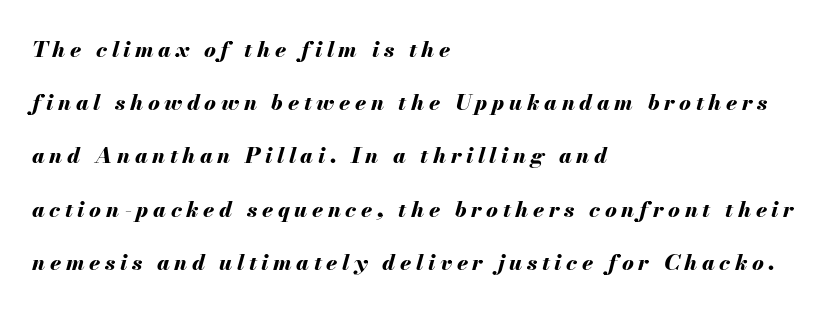
Plenty of ink on the page — the face is bold. Each new line begins a long way beneath the previous one. This sample is left-justified, so line endings fall wherever the words run out. This rendering widens character spacing well past its baseline value.
